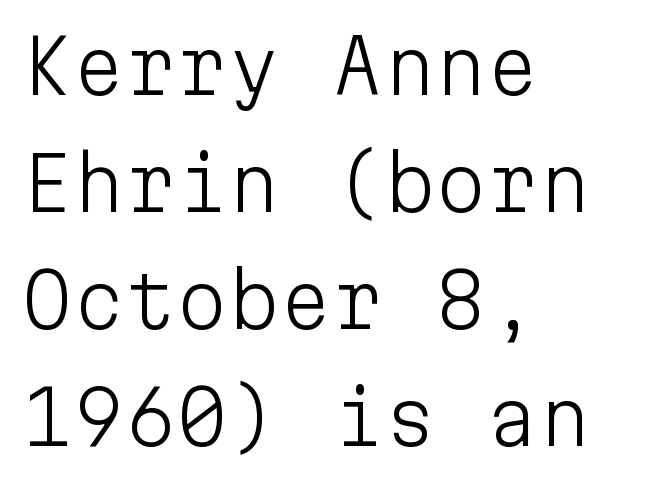
The line texture is even and compact thanks to regular tracking. Summary of vertical rhythm: regular, with standard interline spacing. A student would call this left alignment; a typographer would say flush left, rag right. Every character here occupies the same horizontal width, giving the sample a typewriter-like rhythm. The font sits on the lighter half of the weight spectrum, regular included.
